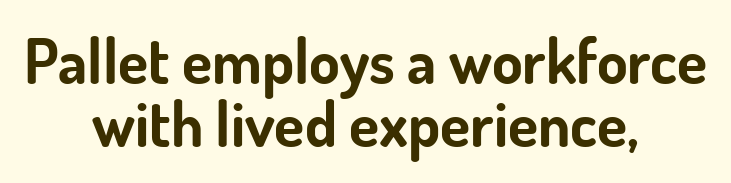
Q: Is the text bold? A: Yes.
Q: Is the text italic (slanted)? A: No, it is upright.
Q: Is the typeface a serif or a sans-serif typeface? A: Sans-serif.
Q: Is the text underlined? A: No.
Q: How is the paragraph aligned? A: Centered.
Q: Is the spacing between letters normal or unusually wide? A: Normal.
Q: Is the spacing between lines tight, normal or loose? A: Tight.
Q: Width (condensed, normal, or wide)? A: Normal.
Q: Stroke contrast? A: Low.
Q: x-height? A: Small.
Q: Monospaced? A: No.
